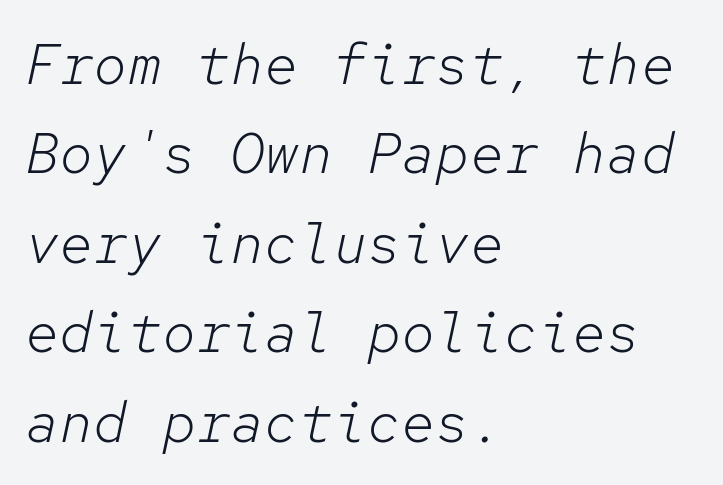
The image shows 57 px light type, italic (leaning right), monospaced; set left-aligned, normal line spacing (1.57x), normal letter spacing, not underlined; low stroke contrast and a medium x-height.
